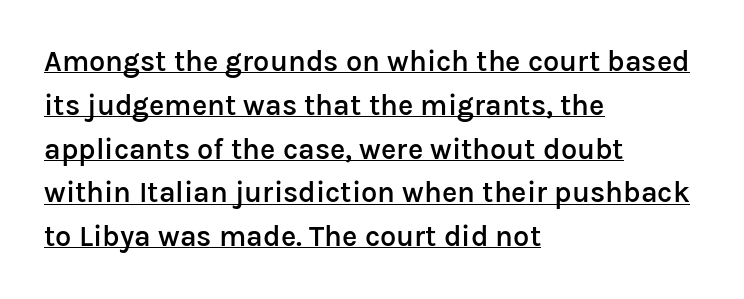
Q: Is the text bold? A: Semi-bold.
Q: Is the text italic (slanted)? A: No, it is upright.
Q: Is the typeface a serif or a sans-serif typeface? A: Sans-serif.
Q: Is the text underlined? A: Yes.
Q: How is the paragraph aligned? A: Left-aligned.
Q: Is the spacing between letters normal or unusually wide? A: Normal.
Q: Is the spacing between lines tight, normal or loose? A: Normal.
Q: Width (condensed, normal, or wide)? A: Normal.
Q: Stroke contrast? A: Low.
Q: x-height? A: Medium.
Q: Monospaced? A: No.
